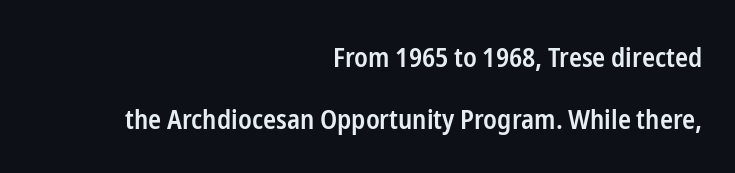
{"italic": "no", "bold": "semi", "underline": "no", "align": "right", "line_spacing": "loose", "line_spacing_ratio": 2.3, "letter_spacing": "normal", "letter_spacing_em": 0.0, "glyph_px": 27}
